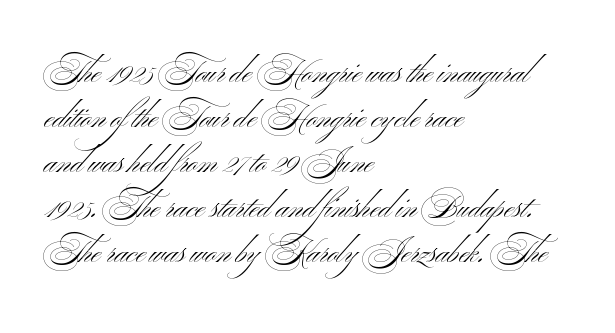
Q: Is the text bold? A: No.
Q: Is the text italic (slanted)? A: Yes.
Q: Is the typeface a serif or a sans-serif typeface? A: Sans-serif.
Q: Is the text underlined? A: No.
Q: How is the paragraph aligned? A: Left-aligned.
Q: Is the spacing between letters normal or unusually wide? A: Normal.
Q: Is the spacing between lines tight, normal or loose? A: Normal.
Q: Width (condensed, normal, or wide)? A: Wide.
Q: Stroke contrast? A: Medium.
Q: x-height? A: Small.
Q: Monospaced? A: No.
